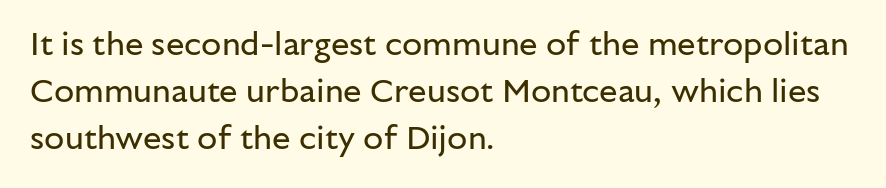
The image shows 33 px regular-weight sans-serif type, upright; set left-aligned, normal line spacing (1.42x), normal letter spacing, not underlined; low stroke contrast and a medium x-height.
